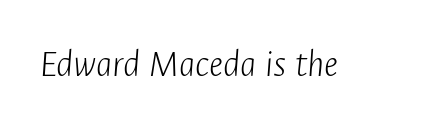
Q: Is the text bold? A: No.
Q: Is the text italic (slanted)? A: Yes, it leans right by about 4 degrees.
Q: Is the text underlined? A: No.
Q: Is the spacing between letters normal or unusually wide? A: Normal.
Q: Width (condensed, normal, or wide)? A: Condensed.
Q: Stroke contrast? A: Low.
Q: x-height? A: Medium.
Q: Monospaced? A: No.
